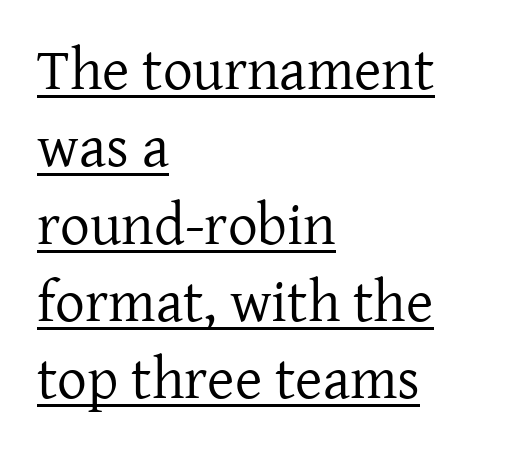
{"serif": "yes", "italic": "no", "bold": "no", "weight": "regular", "width": "normal", "stroke_contrast": "low", "x_height": "medium", "monospaced": "no", "underline": "yes", "align": "left", "line_spacing": "normal", "line_spacing_ratio": 1.31, "letter_spacing": "normal", "letter_spacing_em": 0.0, "glyph_px": 59}
